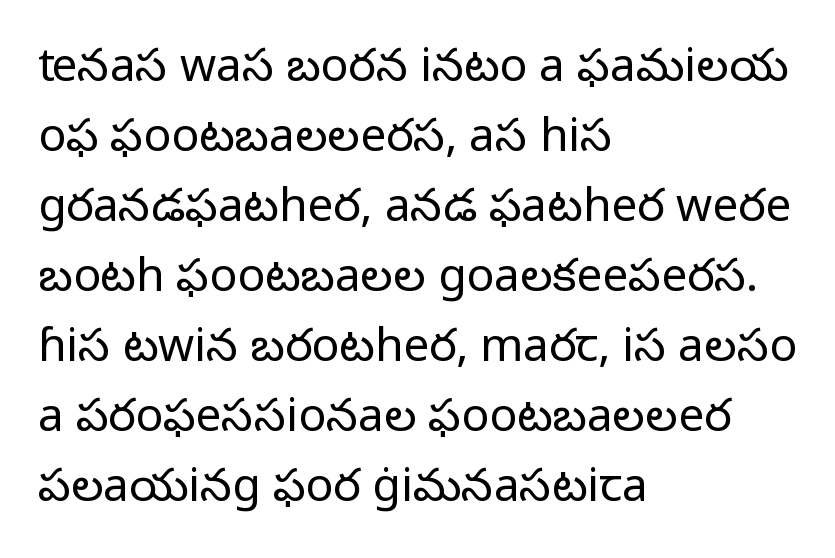
Q: Is the text bold? A: No.
Q: Is the text italic (slanted)? A: No, it is upright.
Q: Is the typeface a serif or a sans-serif typeface? A: Sans-serif.
Q: Is the text underlined? A: No.
Q: How is the paragraph aligned? A: Left-aligned.
Q: Is the spacing between letters normal or unusually wide? A: Normal.
Q: Is the spacing between lines tight, normal or loose? A: Normal.
Q: Width (condensed, normal, or wide)? A: Normal.
Q: Stroke contrast? A: Low.
Q: x-height? A: Medium.
Q: Monospaced? A: No.
